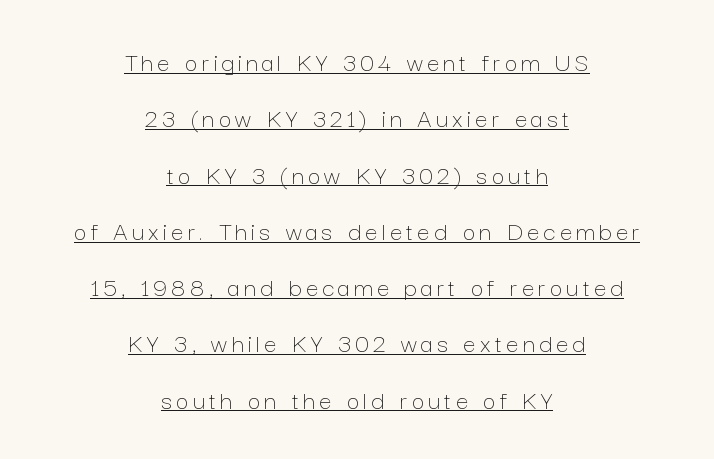
Like a heading marked for emphasis, these lines bear an underscore. Notice the wide empty band between every row — that's loose leading. Each letter keeps its own natural width here, so spacing adapts to shape. Weight: not bold — regular or lighter.
